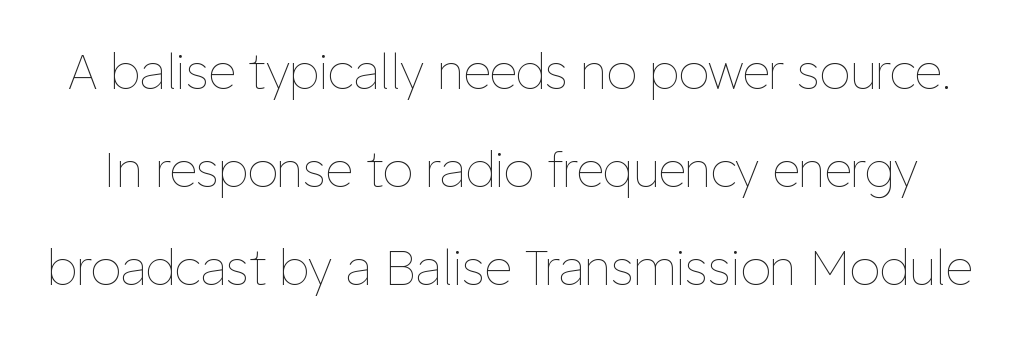
Q: Is the text bold? A: No.
Q: Is the text italic (slanted)? A: No, it is upright.
Q: Is the text underlined? A: No.
Q: Is the spacing between letters normal or unusually wide? A: Normal.
Q: Is the spacing between lines tight, normal or loose? A: Loose.
Q: Width (condensed, normal, or wide)? A: Normal.
Q: Stroke contrast? A: Low.
Q: x-height? A: Medium.
Q: Monospaced? A: No.
